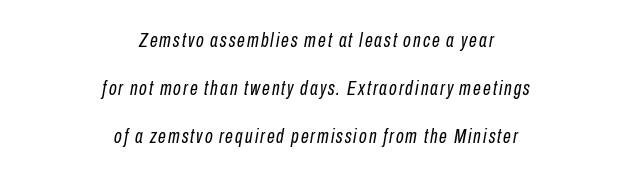
The image shows 20 px text type, italic (leaning right); set centered, loose line spacing (2.4x), not underlined.
